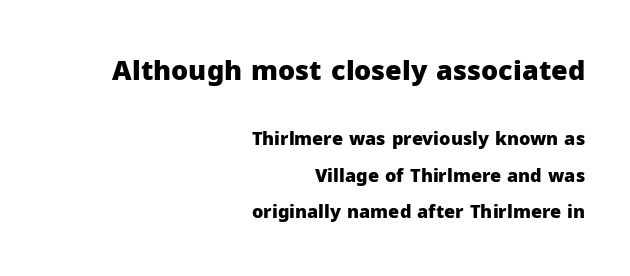
The specimen omits any rule beneath the text block's lines. The initial chunk of copy outweighs the following chunk in type size. You'd pick this weight for a headline — it's a proper bold. Is there any slant? The stems are plumb. Between one letter and the next there's only the usual sliver of space. Widely set lines give the paragraph a tall, airy silhouette.
